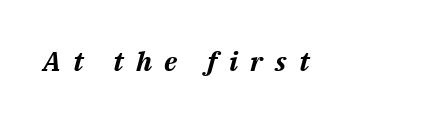
{"italic": "yes", "lean": "right", "slant_degrees": 14, "bold": "yes", "underline": "no", "letter_spacing": "wide", "letter_spacing_em": 0.45, "glyph_px": 27}
